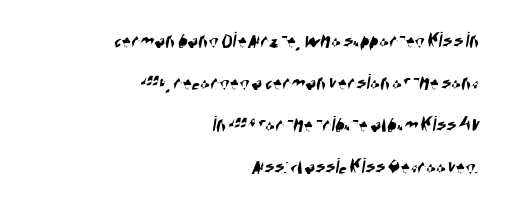
The foot of each line stays bare and open. The line texture is even and compact thanks to regular tracking. These lines are set flush right with a ragged left edge.
